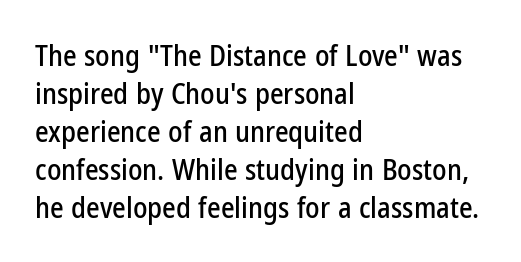
These lines keep a tight, regular rhythm from letter to letter. The rendering shows plain stroke endings on the letterforms — a sans-serif design. Posture: upright roman. Underlining? Definitely not there. These lines are rendered in a variable-pitch font. The lines sit at an ordinary, default distance from one another.
